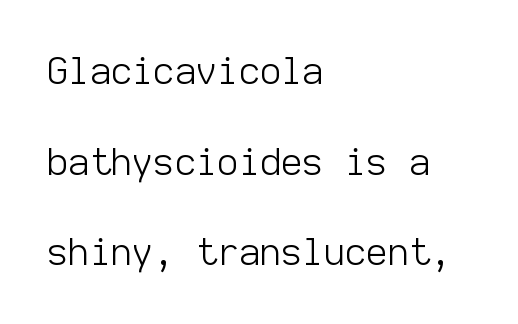
The image shows 37 px light sans-serif type, upright, monospaced; set left-aligned, loose line spacing (2.45x), normal letter spacing, not underlined; low stroke contrast and a medium x-height.
